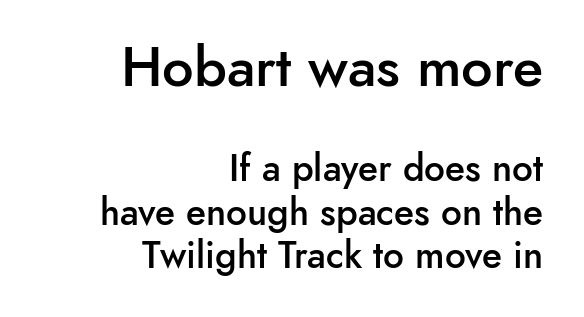
Q: Is the text bold? A: Semi-bold.
Q: Is the text italic (slanted)? A: No, it is upright.
Q: Is the typeface a serif or a sans-serif typeface? A: Sans-serif.
Q: Is the text underlined? A: No.
Q: How is the paragraph aligned? A: Right-aligned.
Q: Is the spacing between letters normal or unusually wide? A: Normal.
Q: Which block of text is set in a larger size, the first (top) or the second (bottom)? A: The first (top) one.
Q: Width (condensed, normal, or wide)? A: Normal.
Q: Stroke contrast? A: Low.
Q: x-height? A: Small.
Q: Monospaced? A: No.
